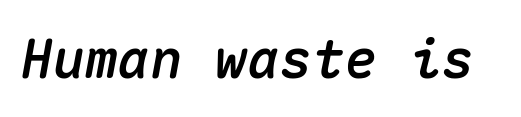
{"italic": "yes", "lean": "right", "slant_degrees": 10, "width": "normal", "stroke_contrast": "medium", "x_height": "medium", "monospaced": "yes", "underline": "no", "letter_spacing": "normal", "letter_spacing_em": 0.0, "glyph_px": 54}
